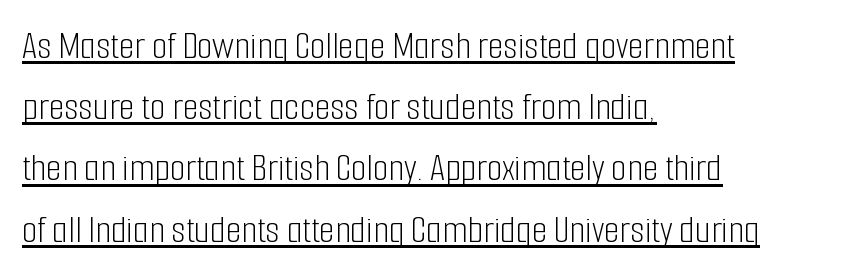
{"serif": "no", "italic": "no", "bold": "no", "weight": "light", "width": "condensed", "stroke_contrast": "low", "x_height": "medium", "monospaced": "no", "underline": "yes", "align": "left", "line_spacing": "normal", "line_spacing_ratio": 1.53, "letter_spacing": "normal", "letter_spacing_em": 0.0, "glyph_px": 40}
